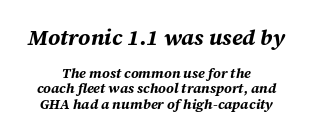
{"italic": "yes", "lean": "right", "slant_degrees": 12, "bold": "yes", "underline": "no", "align": "center", "line_spacing": "tight", "line_spacing_ratio": 1.08, "letter_spacing": "normal", "letter_spacing_em": 0.0, "larger_block": "first", "size_ratio": 1.57, "glyph_px": 22}
